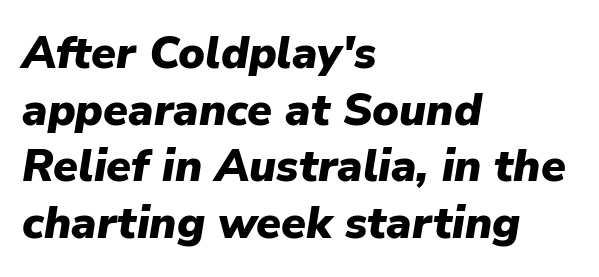
Q: Is the text bold? A: Yes.
Q: Is the text italic (slanted)? A: Yes, it leans right by about 9 degrees.
Q: Is the text underlined? A: No.
Q: How is the paragraph aligned? A: Left-aligned.
Q: Is the spacing between letters normal or unusually wide? A: Normal.
Q: Is the spacing between lines tight, normal or loose? A: Normal.
Q: Width (condensed, normal, or wide)? A: Normal.
Q: Stroke contrast? A: Low.
Q: x-height? A: Medium.
Q: Monospaced? A: No.
